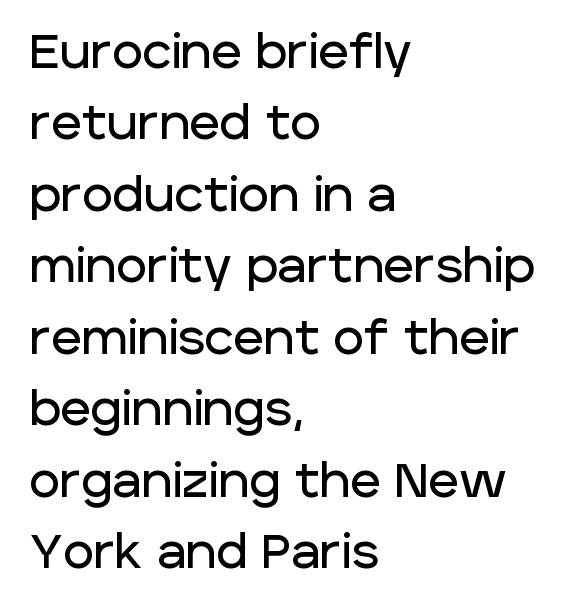
Honestly, the row spacing looks completely unremarkable. Nothing unusual about the tracking: characters are spaced as the font intends. The face used here is proportionally spaced, like ordinary book or web type. Quick note: underline off. The typeface chosen for these lines omits serifs.
